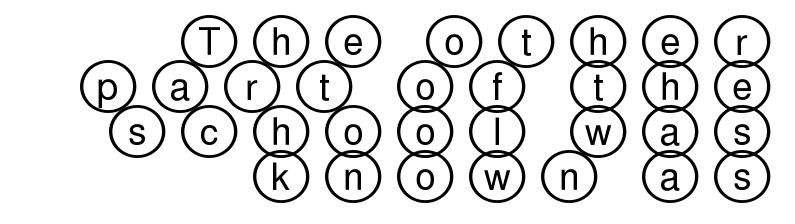
The image shows 37 px wide type, upright; set right-aligned, line spacing 1.22x, unusually wide letter spacing (+0.4 em), not underlined; a large x-height.
